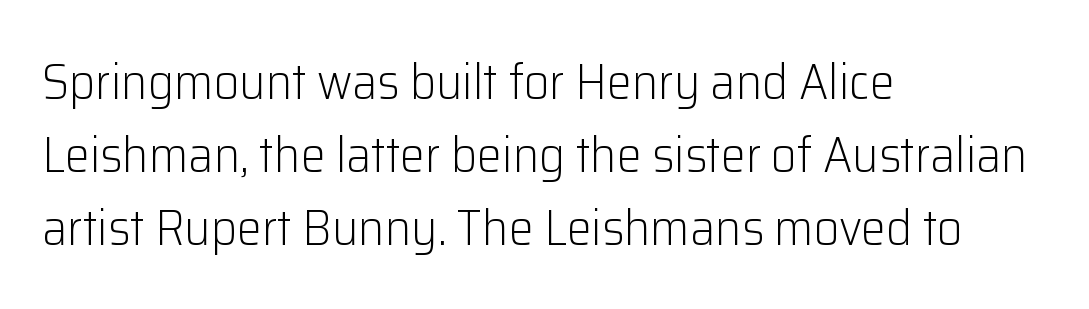
The face used here is proportionally spaced, like ordinary book or web type. Is the block centered? No — it sits flush against the left margin. This sample keeps an unexceptional amount of space between lines. I'd call this a sans setting — the letters go barefoot.
